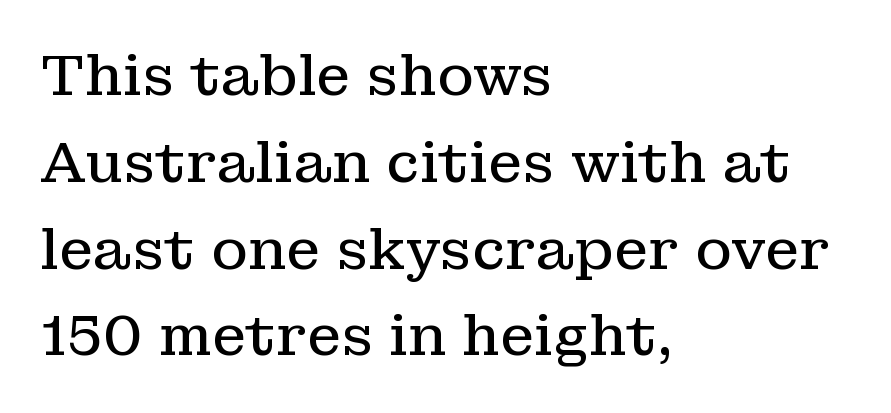
{"serif": "yes", "italic": "no", "bold": "no", "weight": "regular", "width": "normal", "stroke_contrast": "low", "x_height": "medium", "monospaced": "no", "underline": "no", "align": "left", "line_spacing": "normal", "line_spacing_ratio": 1.55, "letter_spacing": "normal", "letter_spacing_em": 0.0, "glyph_px": 56}
